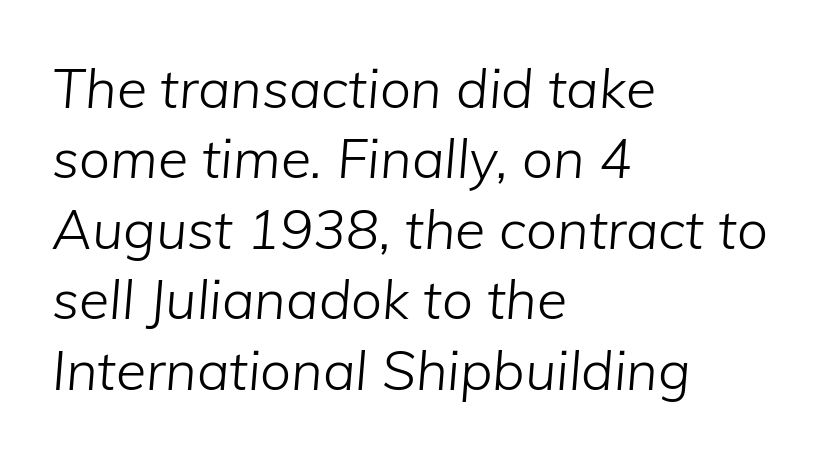
Lines of text with bare space underneath. Characters are canted at an angle relative to the baseline's perpendicular. This sample keeps an unexceptional amount of space between lines. Is this a fixed-width face? No — the glyphs have proportional, varying widths. No extra tracking has been applied to these lines.
